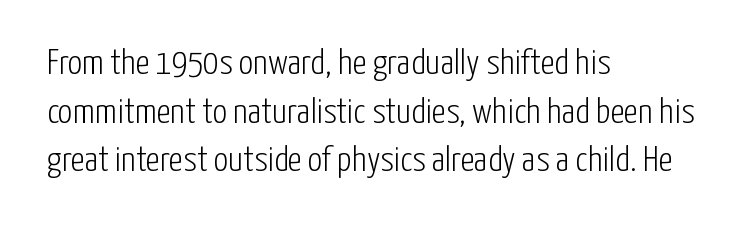
The rendering uses a moderate line-height, typical for paragraphs. You could not count columns in this text — the font is proportionally spaced. Is the stroke heavy? The answer is a plain regular-or-lighter. Layout note: lines flush left. Characters follow at the spacing the type designer built in. The space directly below the letters is spotless.
